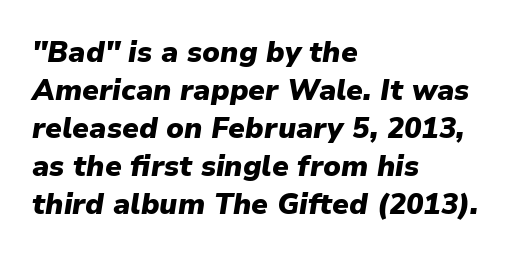
Q: Is the text bold? A: Yes.
Q: Is the text italic (slanted)? A: Yes, it leans right by about 9 degrees.
Q: Is the text underlined? A: No.
Q: How is the paragraph aligned? A: Left-aligned.
Q: Is the spacing between letters normal or unusually wide? A: Normal.
Q: Is the spacing between lines tight, normal or loose? A: Normal.
Q: Width (condensed, normal, or wide)? A: Normal.
Q: Stroke contrast? A: Low.
Q: x-height? A: Medium.
Q: Monospaced? A: No.
